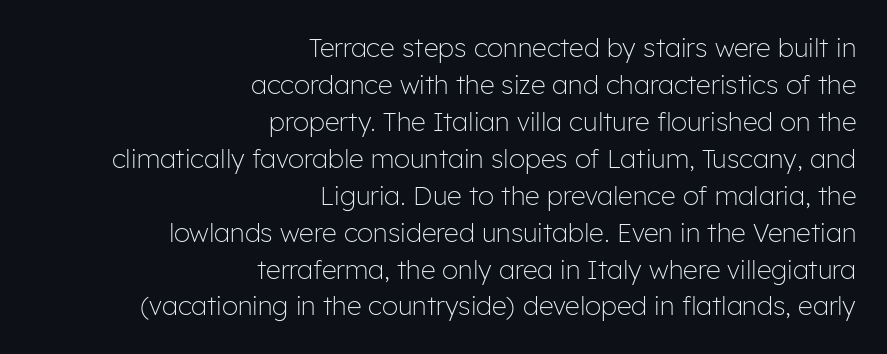
When letters stand straight like this, we call the style roman or upright. The strokes carry an ordinary text weight at most. Regular leading. Horizontal alignment here is rightward, an uncommon choice for prose.
